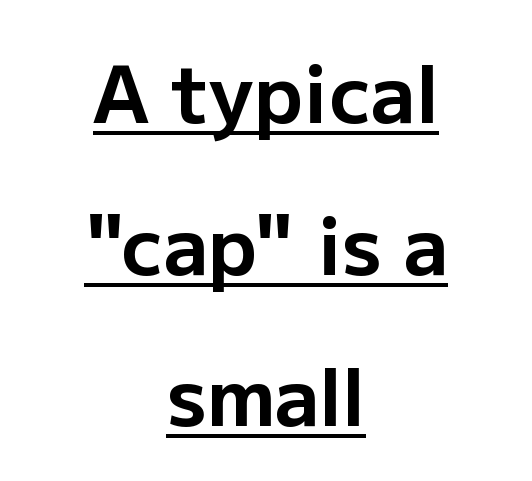
Q: Is the text bold? A: Yes.
Q: Is the text italic (slanted)? A: No, it is upright.
Q: Is the typeface a serif or a sans-serif typeface? A: Sans-serif.
Q: Is the text underlined? A: Yes.
Q: How is the paragraph aligned? A: Centered.
Q: Is the spacing between letters normal or unusually wide? A: Normal.
Q: Is the spacing between lines tight, normal or loose? A: Loose.
Q: Width (condensed, normal, or wide)? A: Normal.
Q: Stroke contrast? A: Low.
Q: x-height? A: Medium.
Q: Monospaced? A: No.
